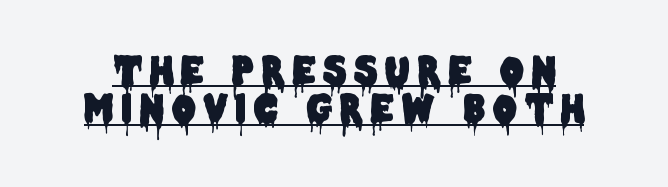
{"serif": "no", "italic": "no", "width": "condensed", "stroke_contrast": "low", "x_height": "large", "monospaced": "no", "underline": "yes", "line_spacing": "tight", "line_spacing_ratio": 1.04, "letter_spacing": "wide", "letter_spacing_em": 0.21, "glyph_px": 37}
